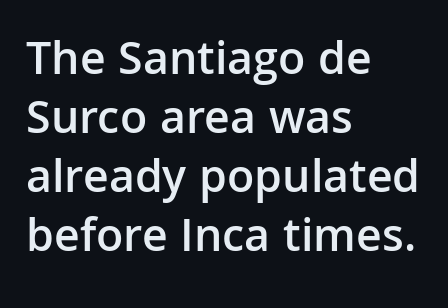
The image shows 48 px semibold sans-serif type, upright; set left-aligned, line spacing 1.23x, normal letter spacing, not underlined; low stroke contrast and a medium x-height.
